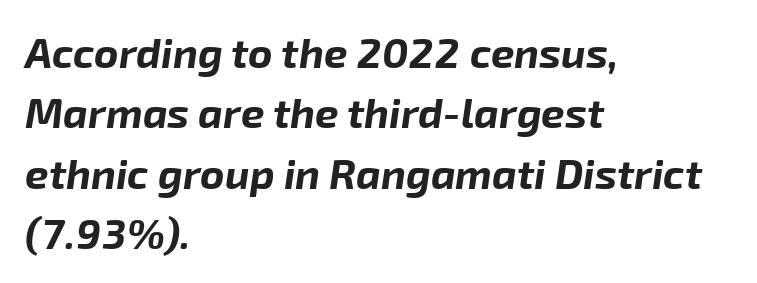
{"italic": "yes", "lean": "right", "slant_degrees": 8, "bold": "yes", "weight": "bold", "width": "normal", "stroke_contrast": "low", "x_height": "medium", "monospaced": "no", "underline": "no", "align": "left", "line_spacing": "normal", "line_spacing_ratio": 1.44, "letter_spacing": "normal", "letter_spacing_em": 0.0, "glyph_px": 42}
